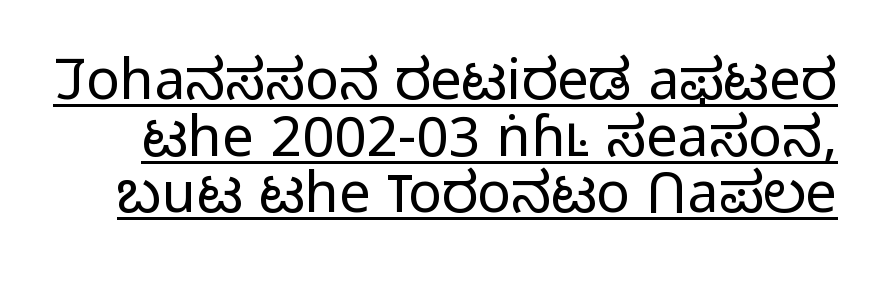
{"serif": "no", "italic": "no", "bold": "no", "weight": "light", "width": "normal", "stroke_contrast": "low", "x_height": "medium", "monospaced": "no", "underline": "yes", "line_spacing": "tight", "line_spacing_ratio": 1.01, "letter_spacing": "normal", "letter_spacing_em": 0.0, "glyph_px": 56}
